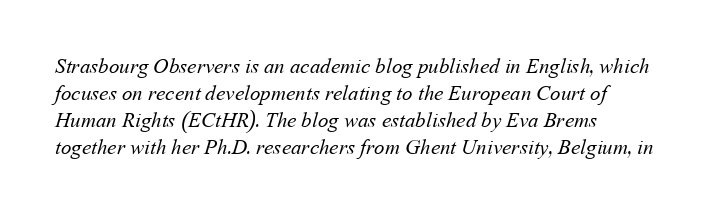
Q: Is the text bold? A: No.
Q: Is the text underlined? A: No.
Q: How is the paragraph aligned? A: Left-aligned.
Q: Is the spacing between letters normal or unusually wide? A: Normal.
Q: Is the spacing between lines tight, normal or loose? A: Normal.
